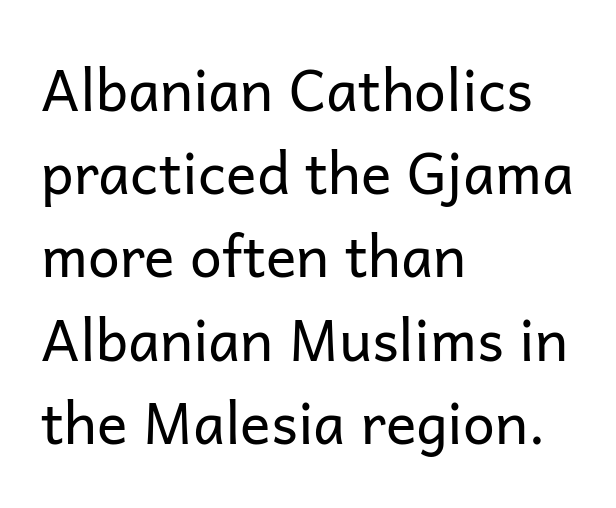
Q: Is the text bold? A: No.
Q: Is the text italic (slanted)? A: No, it is upright.
Q: Is the typeface a serif or a sans-serif typeface? A: Sans-serif.
Q: Is the text underlined? A: No.
Q: How is the paragraph aligned? A: Left-aligned.
Q: Is the spacing between letters normal or unusually wide? A: Normal.
Q: Is the spacing between lines tight, normal or loose? A: Normal.
Q: Width (condensed, normal, or wide)? A: Normal.
Q: Stroke contrast? A: Low.
Q: x-height? A: Medium.
Q: Monospaced? A: No.
